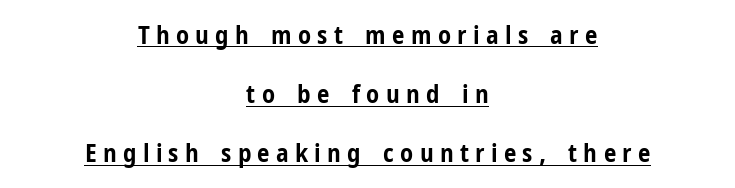
Q: Is the text bold? A: Yes.
Q: Is the text italic (slanted)? A: No, it is upright.
Q: Is the text underlined? A: Yes.
Q: How is the paragraph aligned? A: Centered.
Q: Is the spacing between letters normal or unusually wide? A: Unusually wide.
Q: Is the spacing between lines tight, normal or loose? A: Loose.
